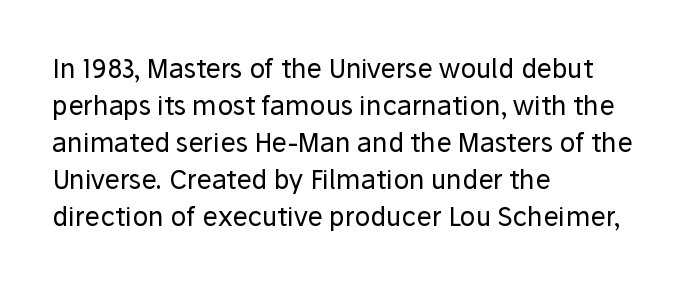
{"italic": "no", "bold": "no", "underline": "no", "align": "left", "line_spacing": "normal", "line_spacing_ratio": 1.42, "letter_spacing": "normal", "letter_spacing_em": 0.0, "glyph_px": 26}
